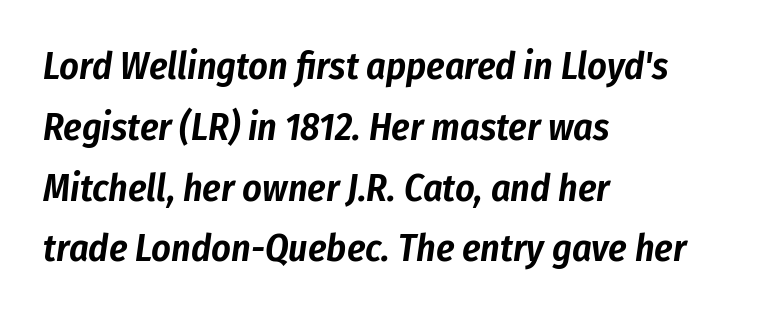
The image shows 38 px condensed type, italic (leaning right); set left-aligned, normal line spacing (1.6x), normal letter spacing, not underlined; low stroke contrast and a medium x-height.
